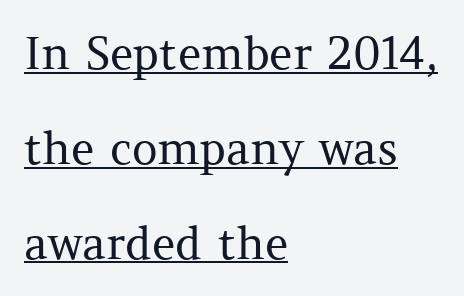
Q: Is the text bold? A: No.
Q: Is the text italic (slanted)? A: No, it is upright.
Q: Is the typeface a serif or a sans-serif typeface? A: Serif.
Q: Is the text underlined? A: Yes.
Q: How is the paragraph aligned? A: Left-aligned.
Q: Is the spacing between letters normal or unusually wide? A: Normal.
Q: Is the spacing between lines tight, normal or loose? A: Loose.
Q: Width (condensed, normal, or wide)? A: Normal.
Q: Stroke contrast? A: Medium.
Q: x-height? A: Medium.
Q: Monospaced? A: No.
